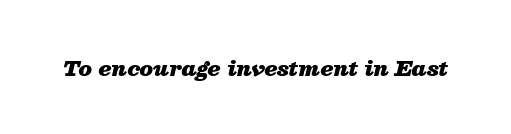
Looking at the ascenders, they clearly lean. The zone under the glyphs is completely vacant. There is no visible air inserted between adjacent glyphs. Pretty heavy lettering here — definitely bold.
